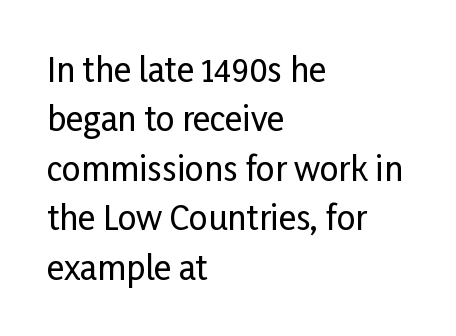
The line-height multiplier appears to be the usual default. Does extra space separate the letters? No, they use regular spacing. A sans-serif font was chosen for this passage. Nobody drew a line under any word here. Horizontally, the lines are justified to the leading edge only.
